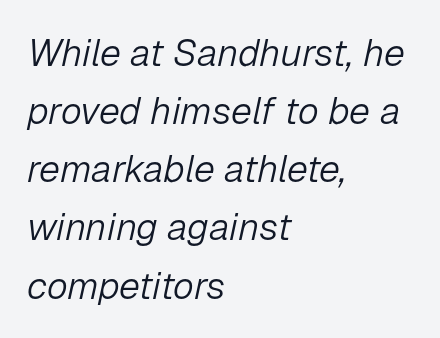
The image shows 38 px light type, italic (leaning right); set left-aligned, normal line spacing (1.53x), normal letter spacing, not underlined; low stroke contrast and a medium x-height.
